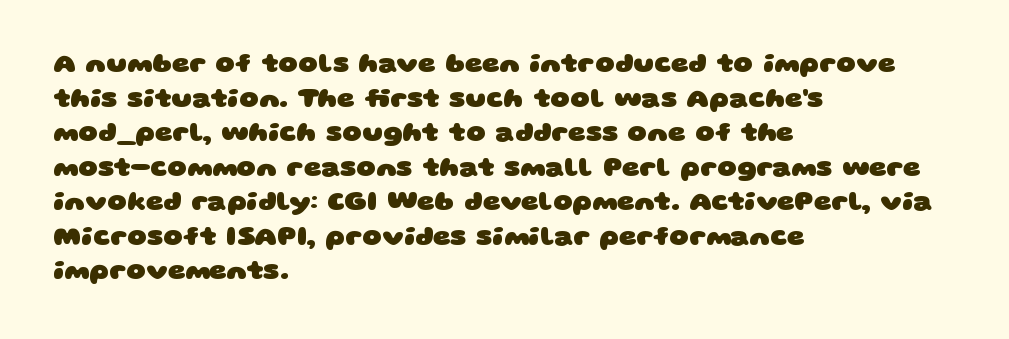
Evenly set lines give the paragraph a standard silhouette. Check under the words: just untouched page. Every letter is thick-stroked: bold, no question. Horizontal alignment here is leftward, the default for most running prose. Observe the ordinary spacing: letters are neighbours, not strangers.
